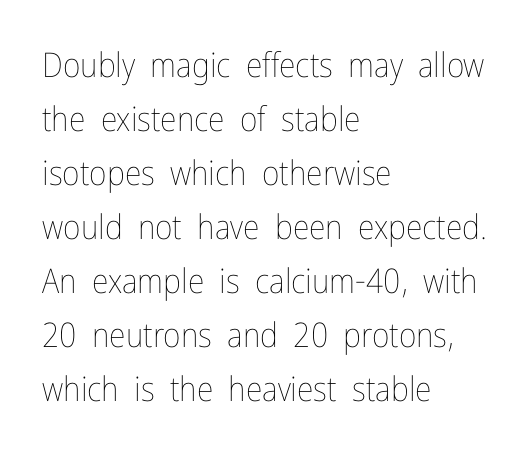
Q: Is the text bold? A: No.
Q: Is the text italic (slanted)? A: No, it is upright.
Q: Is the text underlined? A: No.
Q: How is the paragraph aligned? A: Left-aligned.
Q: Is the spacing between letters normal or unusually wide? A: Normal.
Q: Is the spacing between lines tight, normal or loose? A: Normal.
Q: Width (condensed, normal, or wide)? A: Condensed.
Q: Stroke contrast? A: Low.
Q: x-height? A: Medium.
Q: Monospaced? A: No.
